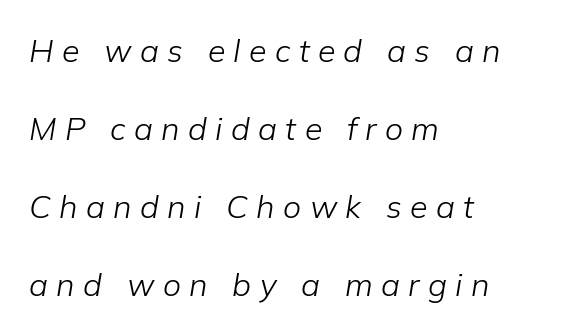
The image shows 32 px light type, italic (leaning right); set left-aligned, loose line spacing (2.44x), unusually wide letter spacing (+0.26 em), not underlined; low stroke contrast and a medium x-height.
